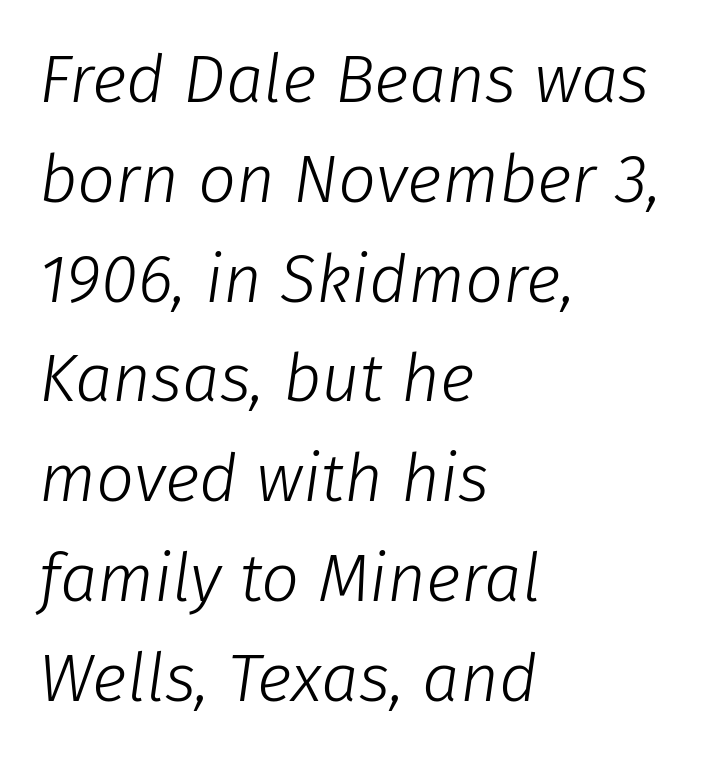
{"italic": "yes", "lean": "right", "slant_degrees": 8, "bold": "no", "weight": "light", "width": "normal", "stroke_contrast": "low", "x_height": "medium", "monospaced": "no", "underline": "no", "align": "left", "line_spacing": "normal", "line_spacing_ratio": 1.49, "letter_spacing": "normal", "letter_spacing_em": 0.0, "glyph_px": 67}
